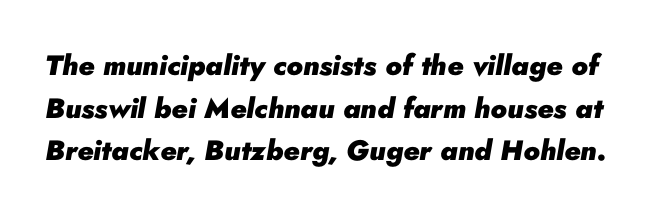
Q: Is the text bold? A: Yes.
Q: Is the text italic (slanted)? A: Yes, it leans right by about 10 degrees.
Q: Is the text underlined? A: No.
Q: Is the spacing between letters normal or unusually wide? A: Normal.
Q: Is the spacing between lines tight, normal or loose? A: Normal.
Q: Width (condensed, normal, or wide)? A: Normal.
Q: Stroke contrast? A: Low.
Q: x-height? A: Small.
Q: Monospaced? A: No.
